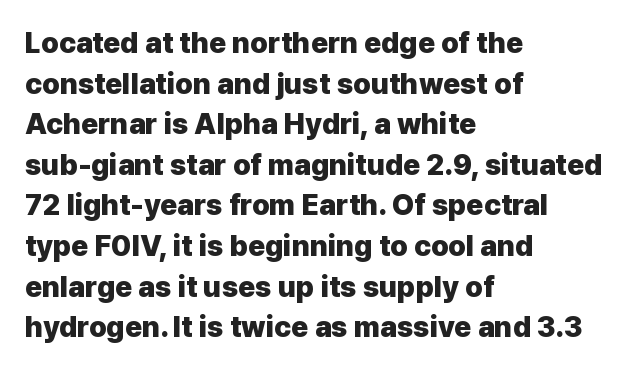
Compared with an ordinary text face, these strokes are far heavier — a full bold. Unlike a traditional serif, this face leaves its strokes unadorned. Each letter keeps its own natural width here, so spacing adapts to shape. These lines were composed using upright roman letters. The line texture is even and compact thanks to regular tracking.
